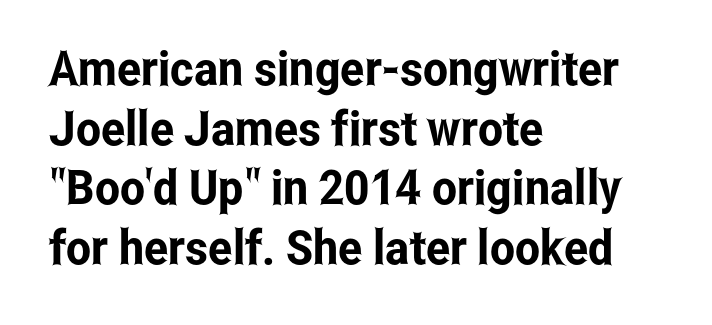
{"serif": "no", "italic": "no", "width": "condensed", "stroke_contrast": "low", "x_height": "medium", "monospaced": "no", "underline": "no", "align": "left", "line_spacing_ratio": 1.24, "letter_spacing": "normal", "letter_spacing_em": 0.0, "glyph_px": 48}
